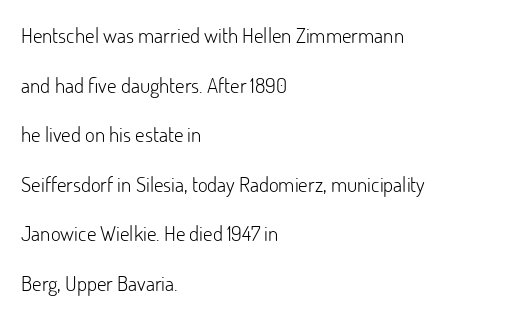
{"italic": "no", "bold": "no", "underline": "no", "align": "left", "line_spacing": "loose", "line_spacing_ratio": 2.36, "letter_spacing": "normal", "letter_spacing_em": 0.0, "glyph_px": 21}
